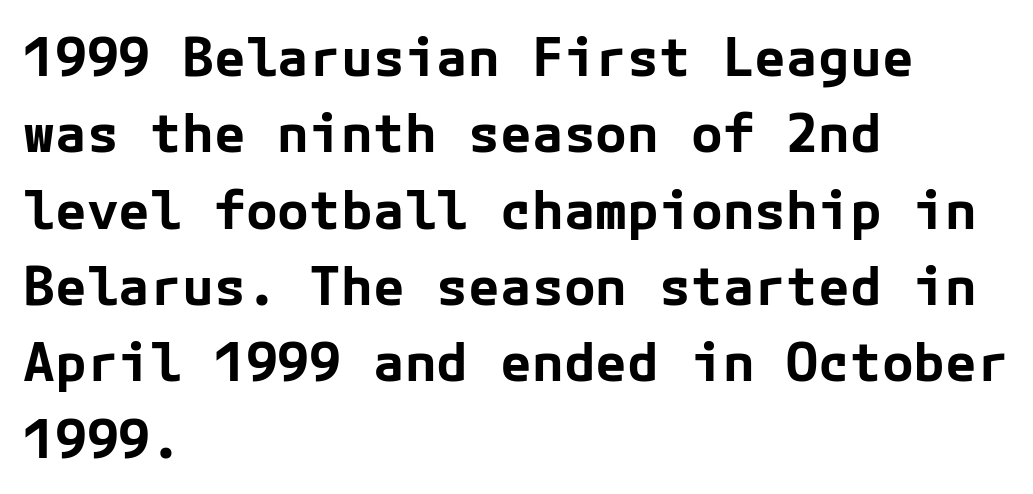
The glyphs are unaccompanied by any horizontal stroke below them. The type family on display is of the sans-serif kind. As a designer I'd log this as weight 700, bold. Posture: upright roman. Line beginnings align vertically; line endings do not.
